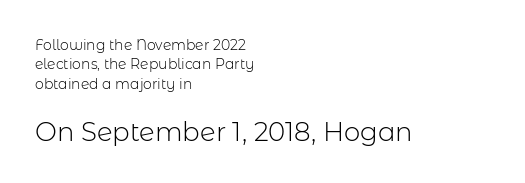
{"italic": "no", "bold": "no", "underline": "no", "align": "left", "line_spacing": "normal", "line_spacing_ratio": 1.38, "letter_spacing": "normal", "letter_spacing_em": 0.0, "larger_block": "second", "size_ratio": 1.86, "glyph_px": 26}
